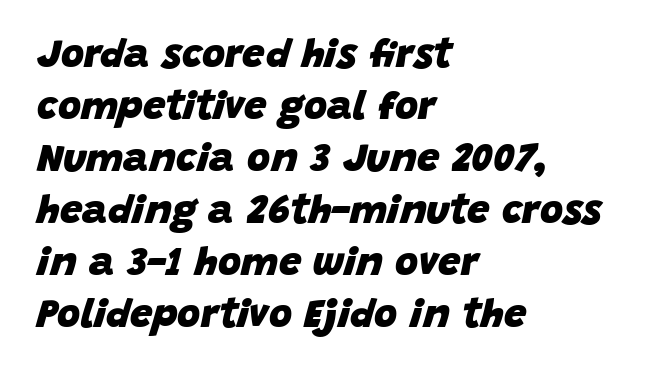
The strip under each line holds only bare page. Is the block centered? No — it sits flush against the left margin. These lines were composed using italics. Look at the tracking — it's just the regular setting, nothing added. Spacing verdict: proportional, widths tailored to each character. The designer left line spacing at the default.
